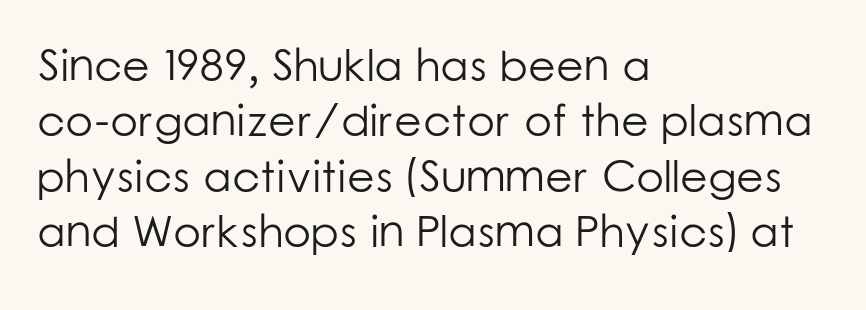
{"serif": "no", "italic": "no", "bold": "no", "weight": "light", "width": "normal", "stroke_contrast": "low", "x_height": "medium", "monospaced": "no", "underline": "no", "align": "left", "line_spacing_ratio": 1.23, "letter_spacing": "normal", "letter_spacing_em": 0.0, "glyph_px": 45}
